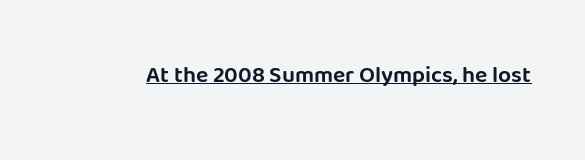
You can see a thin bar hugging the bottom of the glyphs. This rendering leaves character spacing at its baseline value. Style check: upright.
